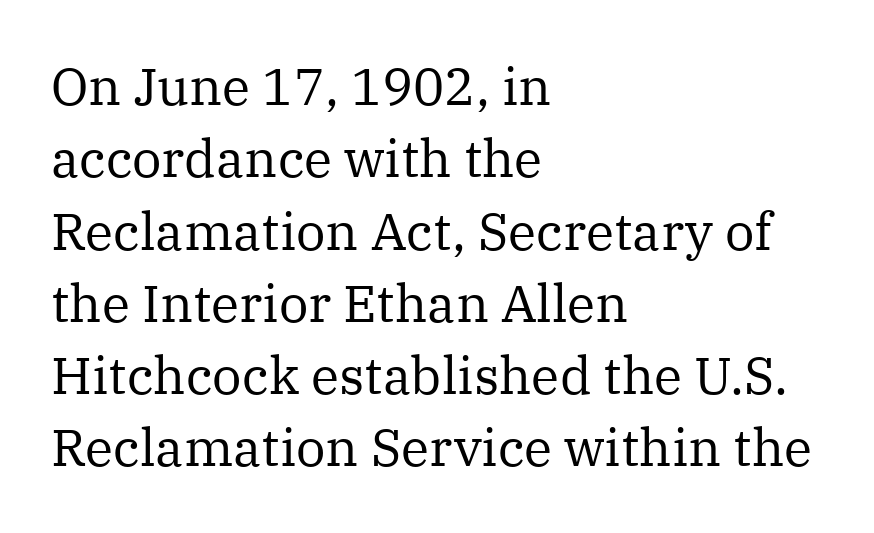
{"serif": "yes", "italic": "no", "bold": "no", "weight": "regular", "width": "normal", "stroke_contrast": "medium", "x_height": "medium", "monospaced": "no", "underline": "no", "align": "left", "line_spacing": "normal", "line_spacing_ratio": 1.39, "letter_spacing": "normal", "letter_spacing_em": 0.0, "glyph_px": 52}
